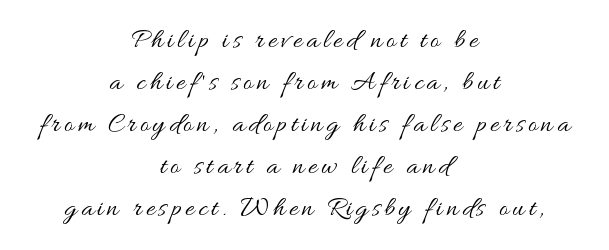
The image shows 28 px regular-weight, wide type; set centered, normal line spacing (1.5x), not underlined; medium stroke contrast and a small x-height.
